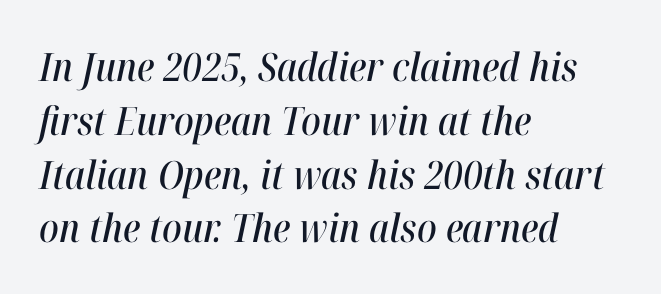
Q: Is the text italic (slanted)? A: Yes, it leans right by about 12 degrees.
Q: Is the text underlined? A: No.
Q: How is the paragraph aligned? A: Left-aligned.
Q: Is the spacing between letters normal or unusually wide? A: Normal.
Q: Is the spacing between lines tight, normal or loose? A: Normal.
Q: Width (condensed, normal, or wide)? A: Condensed.
Q: Stroke contrast? A: High.
Q: x-height? A: Medium.
Q: Monospaced? A: No.
